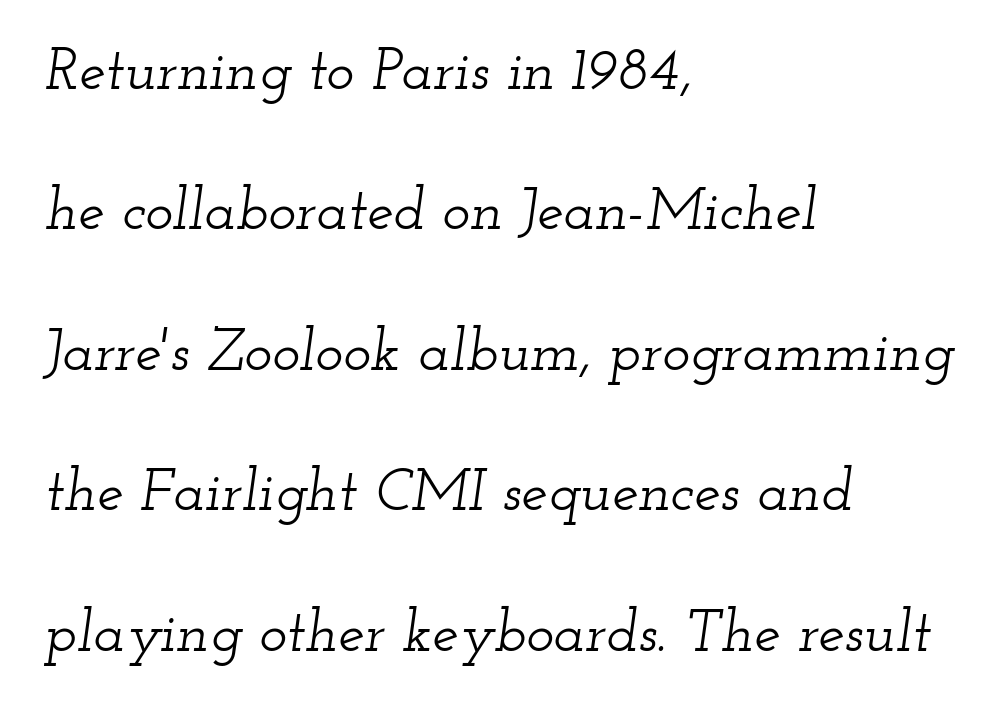
{"serif": "yes", "italic": "yes", "lean": "right", "slant_degrees": 12, "width": "wide", "stroke_contrast": "low", "x_height": "small", "monospaced": "no", "underline": "no", "align": "left", "line_spacing": "loose", "line_spacing_ratio": 2.38, "letter_spacing": "normal", "letter_spacing_em": 0.0, "glyph_px": 59}
